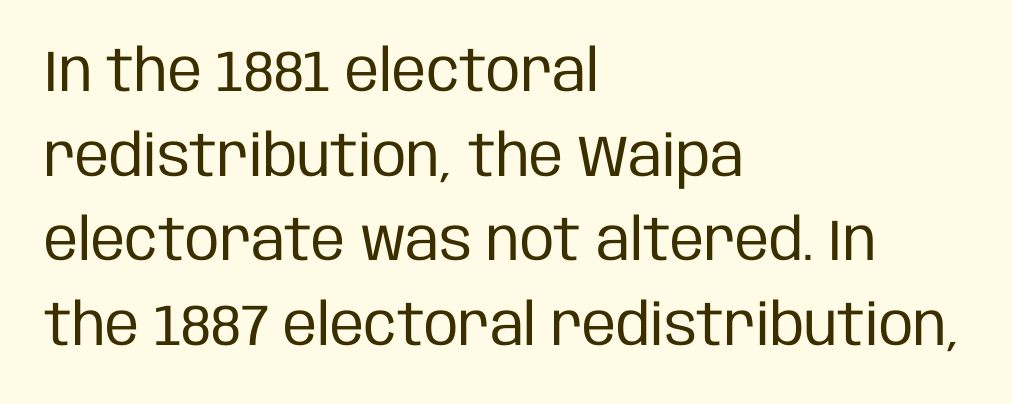
The image shows 58 px regular-weight, condensed sans-serif type, upright; set left-aligned, normal line spacing (1.46x), normal letter spacing, not underlined; low stroke contrast and a large x-height.
